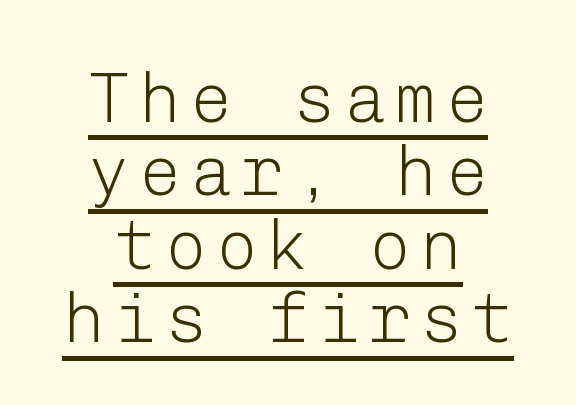
The image shows 70 px light sans-serif type, upright; set centered, tight line spacing (1.05x), underlined; low stroke contrast and a medium x-height.
